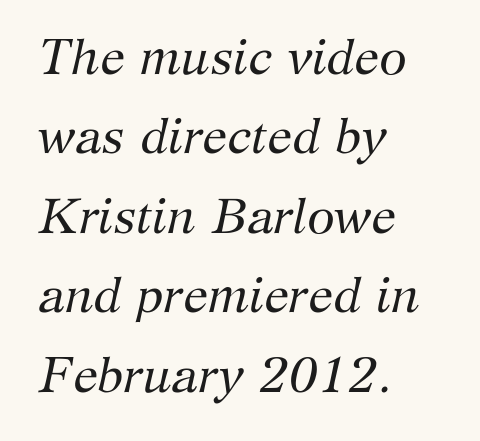
{"serif": "yes", "italic": "yes", "lean": "right", "slant_degrees": 12, "bold": "no", "weight": "regular", "width": "normal", "stroke_contrast": "medium", "x_height": "medium", "monospaced": "no", "underline": "no", "align": "left", "line_spacing": "normal", "line_spacing_ratio": 1.59, "letter_spacing": "normal", "letter_spacing_em": 0.0, "glyph_px": 50}
